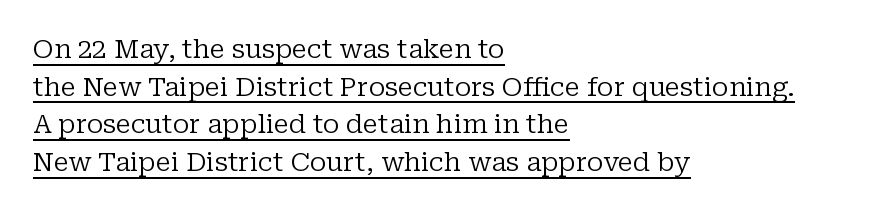
Line beginnings align vertically; line endings do not. What's the leading like? Ordinary, nothing unusual. The face used here is rendered with its standard letterfit. Caption: lettering with a line underneath. Notice how the stems are strictly vertical — no italics here.
